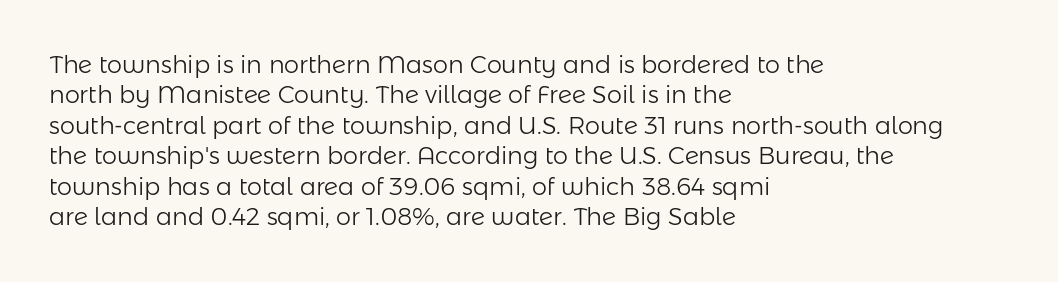
The image shows 24 px text type, upright; set left-aligned, normal line spacing (1.27x), normal letter spacing, not underlined.
